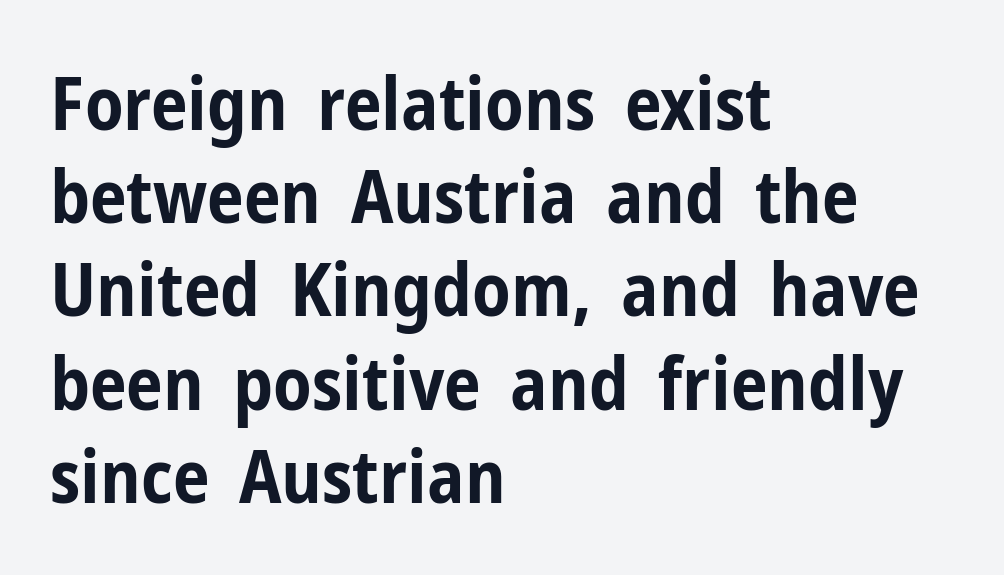
Q: Is the text bold? A: Yes.
Q: Is the text italic (slanted)? A: No, it is upright.
Q: Is the typeface a serif or a sans-serif typeface? A: Sans-serif.
Q: Is the text underlined? A: No.
Q: How is the paragraph aligned? A: Left-aligned.
Q: Is the spacing between letters normal or unusually wide? A: Normal.
Q: Is the spacing between lines tight, normal or loose? A: Normal.
Q: Width (condensed, normal, or wide)? A: Condensed.
Q: Stroke contrast? A: Low.
Q: x-height? A: Medium.
Q: Monospaced? A: No.
